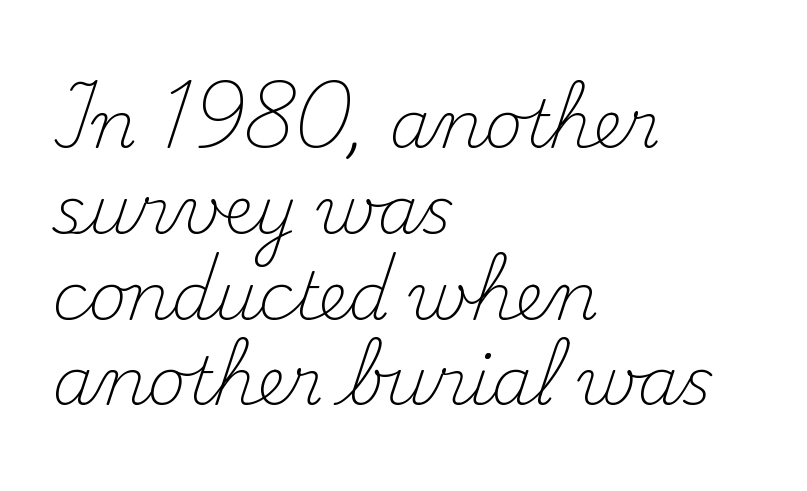
The image shows 66 px light serif type; set left-aligned, normal line spacing (1.3x), normal letter spacing, not underlined; medium stroke contrast and a small x-height.
